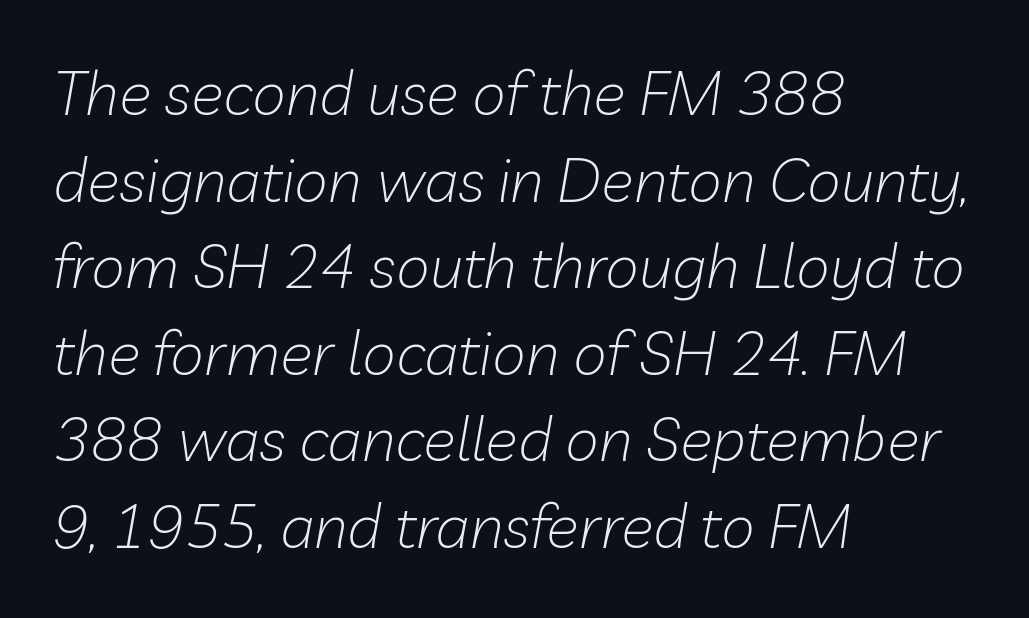
Think of a printed novel: that variable character pitch is what you see here. Letters have the restrained weight of plain body copy at most. The designer left line spacing at the default. Check the space under the baseline: it is left empty. Observe the ordinary spacing: letters are neighbours, not strangers.
